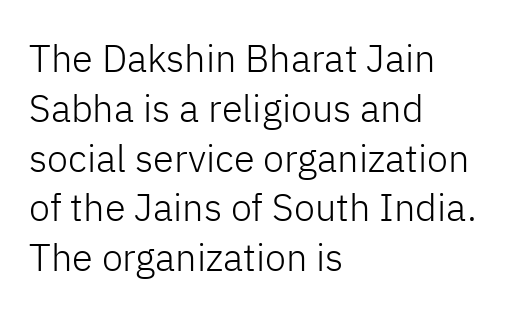
Stroke mass is kept to a normal reading level or below. Character widths vary here, with narrow letters taking less room than wide ones. The lettering holds an erect, upright posture throughout. A student would call this left alignment; a typographer would say flush left, rag right. Honestly, there is no underline to notice here at all. The tracking reads as untouched default to a designer's eye.
